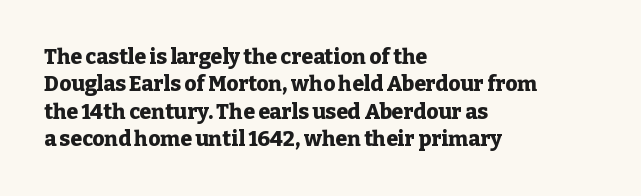
The rendering anchors every line to the left-hand side. This is the regular roman posture of the typeface. A normal amount of white space separates one row of letters from the next. The face used here is rendered with its standard letterfit. A clean baseline with only descenders dipping below it. The sample has been set heavy, in full bold.
